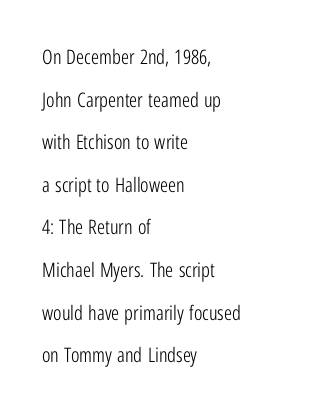
The gap between lines stays unmarked. Standard letterfit; no display-style spreading of the glyphs. The setting favours the left margin, as ordinary paragraphs usually do. You can tell it's not italic because the verticals are truly vertical. You could fit nearly another row in the gap between these rows.
